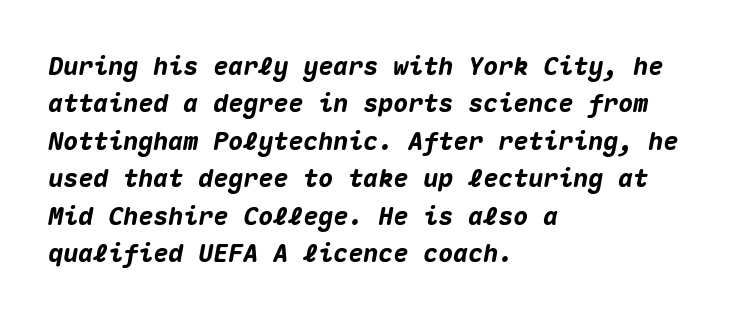
Q: Is the text bold? A: Yes.
Q: Is the text italic (slanted)? A: Yes, it leans right by about 10 degrees.
Q: Is the text underlined? A: No.
Q: How is the paragraph aligned? A: Left-aligned.
Q: Is the spacing between letters normal or unusually wide? A: Normal.
Q: Is the spacing between lines tight, normal or loose? A: Normal.
